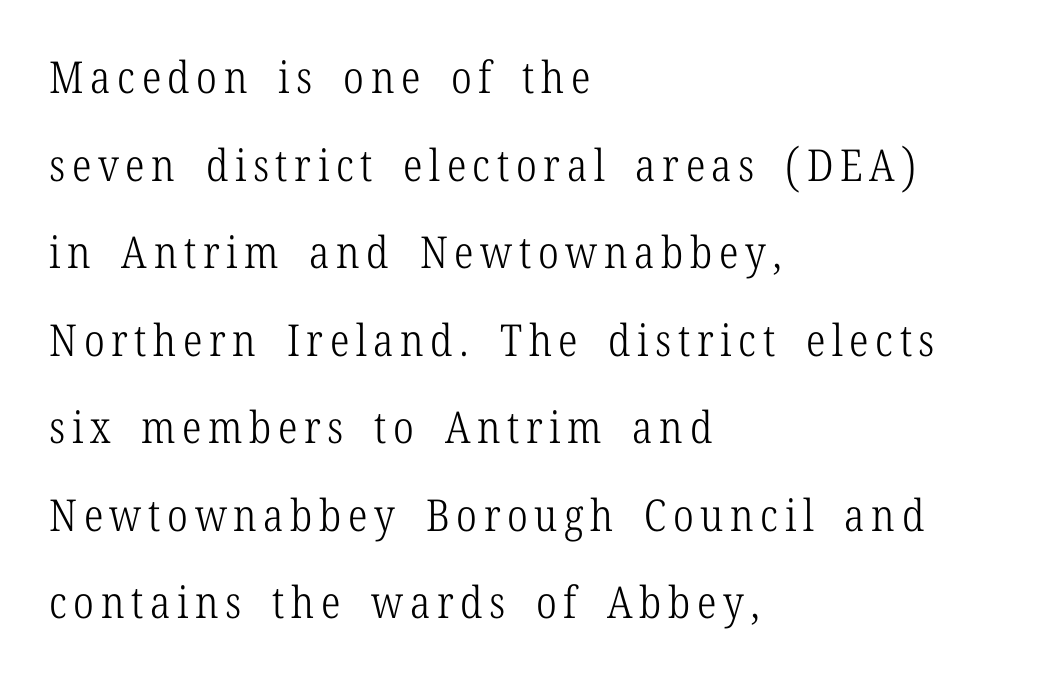
In terms of leading, this rendering errs on the spacious side. Rendered with straight, roman letterforms. Each stroke keeps to a modest, everyday thickness or less. Character widths vary here, with narrow letters taking less room than wide ones. The words here are not underlined. Visually the block forms a straight wall on the left and a jagged coastline on the right.
